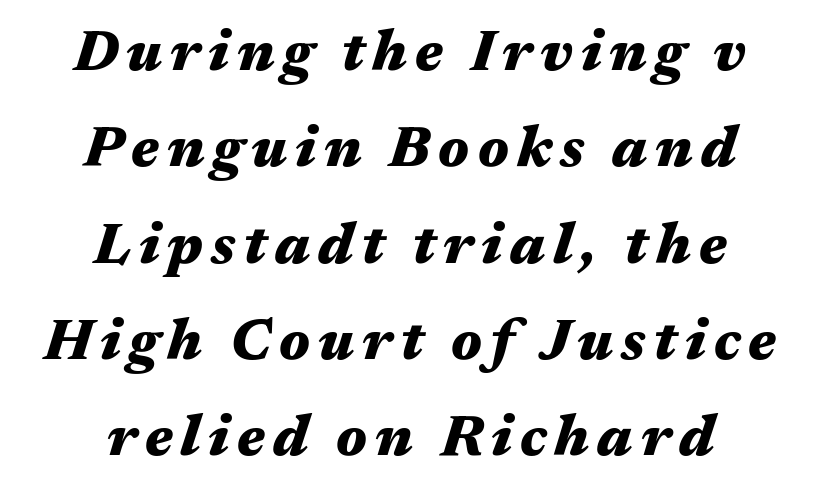
A typesetter would mark this as italic. Summary of vertical rhythm: regular, with standard interline spacing. Descender tails drop into unmarked territory. Reading down the block, each line starts at a different indent, mirrored at its end. Looks like regular typesetting: each glyph gets only the width it needs.
